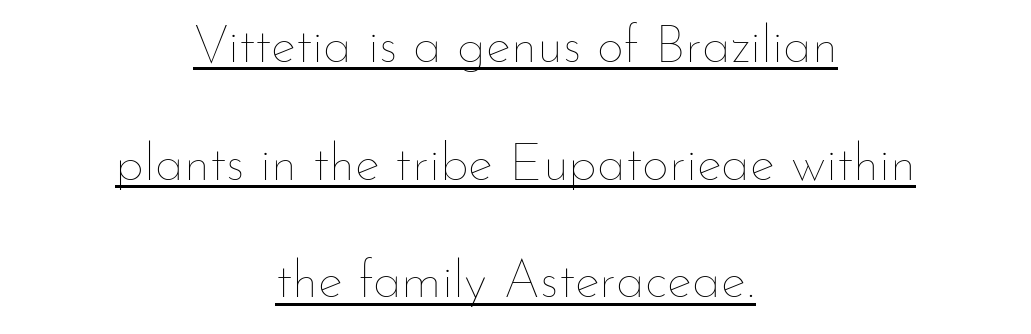
Q: Is the text bold? A: No.
Q: Is the text italic (slanted)? A: No, it is upright.
Q: Is the text underlined? A: Yes.
Q: How is the paragraph aligned? A: Centered.
Q: Is the spacing between letters normal or unusually wide? A: Normal.
Q: Is the spacing between lines tight, normal or loose? A: Loose.
Q: Width (condensed, normal, or wide)? A: Normal.
Q: Stroke contrast? A: Low.
Q: x-height? A: Small.
Q: Monospaced? A: No.
